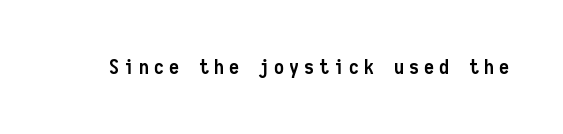
The space beneath each line is pristine and unruled. The passage shown has open, widely tracked lettering throughout. A full-strength bold gives these letters their thick strokes. No italicization has been applied; the sample stays upright.
